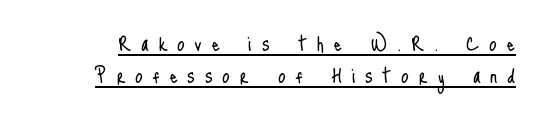
The image shows 25 px text type, upright; set normal line spacing (1.3x), unusually wide letter spacing (+0.39 em), underlined.
